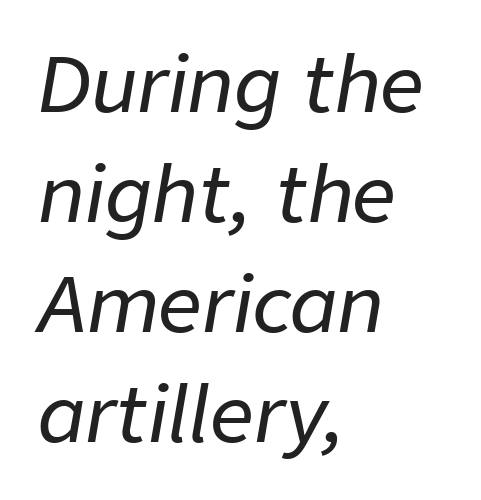
The image shows 77 px text type, italic (leaning right); set left-aligned, normal line spacing (1.43x), normal letter spacing, not underlined; low stroke contrast and a medium x-height.
